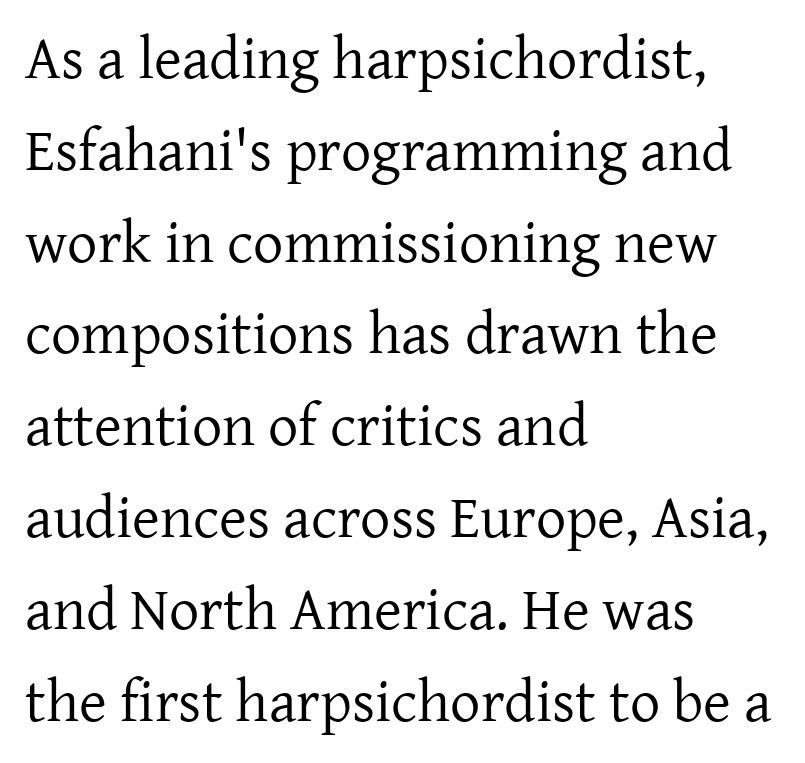
{"serif": "yes", "italic": "no", "bold": "no", "weight": "regular", "width": "normal", "stroke_contrast": "low", "x_height": "medium", "monospaced": "no", "underline": "no", "align": "left", "line_spacing": "normal", "line_spacing_ratio": 1.53, "letter_spacing": "normal", "letter_spacing_em": 0.0, "glyph_px": 60}
